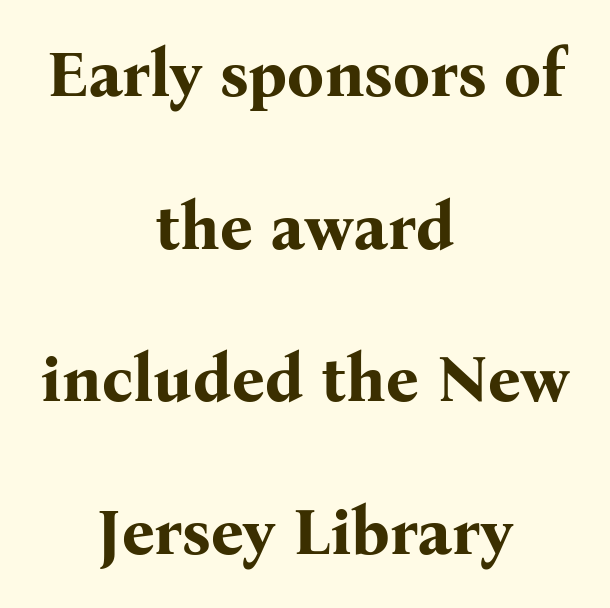
Q: Is the text bold? A: Yes.
Q: Is the text italic (slanted)? A: No, it is upright.
Q: Is the typeface a serif or a sans-serif typeface? A: Serif.
Q: Is the text underlined? A: No.
Q: How is the paragraph aligned? A: Centered.
Q: Is the spacing between letters normal or unusually wide? A: Normal.
Q: Is the spacing between lines tight, normal or loose? A: Loose.
Q: Width (condensed, normal, or wide)? A: Normal.
Q: Stroke contrast? A: Medium.
Q: x-height? A: Medium.
Q: Monospaced? A: No.
